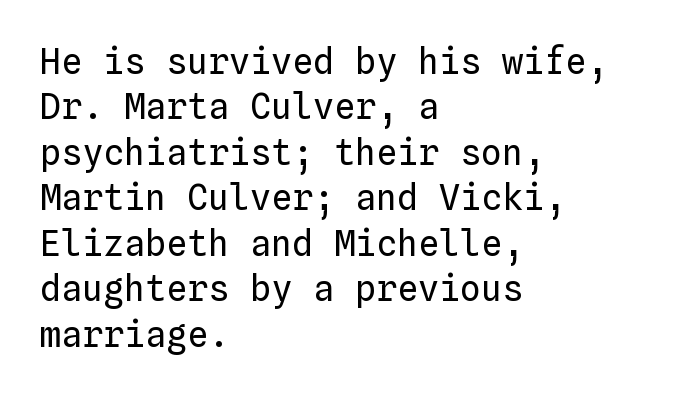
{"italic": "no", "bold": "no", "weight": "regular", "width": "normal", "stroke_contrast": "low", "x_height": "medium", "monospaced": "yes", "underline": "no", "align": "left", "line_spacing": "normal", "line_spacing_ratio": 1.3, "letter_spacing": "normal", "letter_spacing_em": 0.0, "glyph_px": 35}
